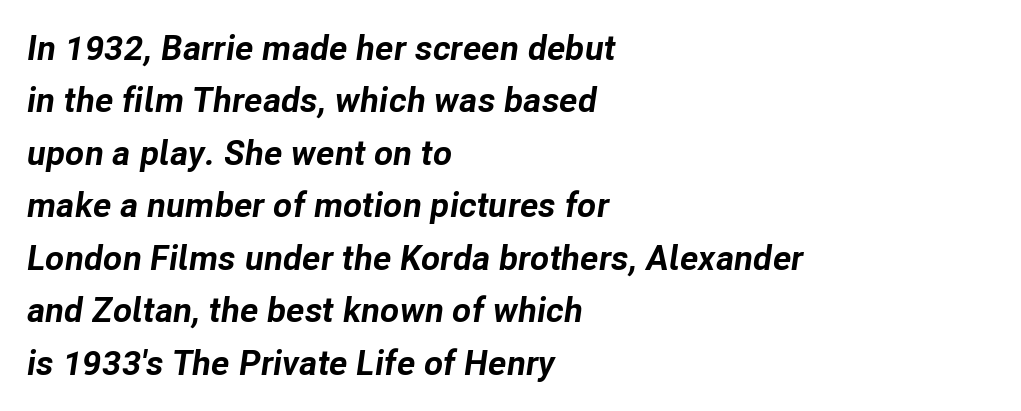
The image shows 35 px bold type, italic (leaning right); set left-aligned, normal line spacing (1.5x), normal letter spacing, not underlined; low stroke contrast and a medium x-height.
